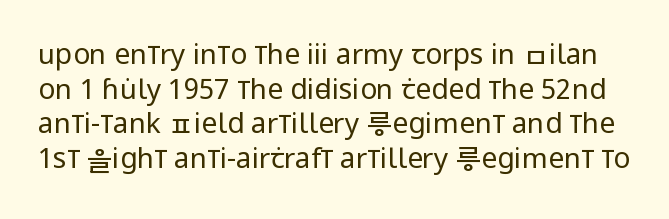
The image shows 28 px regular-weight, condensed sans-serif type, upright; set line spacing 1.24x, normal letter spacing, not underlined; low stroke contrast and a large x-height.
